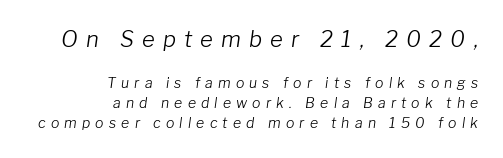
This rendering features lettering with no underline. Block one is the big one; block two sits smaller underneath. Is the letter spacing exaggerated? Yes — the characters are pushed far apart. These lines were composed using italics. This block has exactly the height ordinary leading produces. No letter is thick-stroked: the sample isn't bold.
